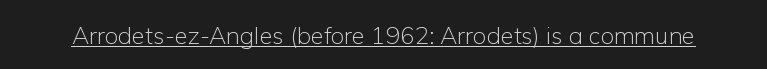
{"italic": "no", "bold": "no", "underline": "yes", "letter_spacing": "normal", "letter_spacing_em": 0.0, "glyph_px": 24}
